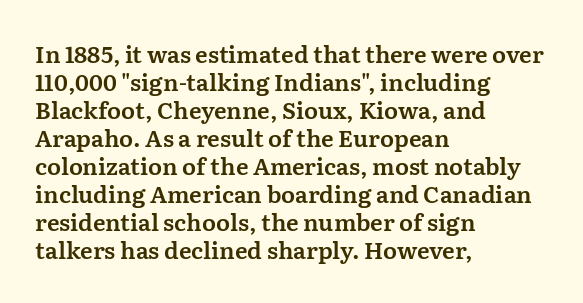
The image shows 23 px text type, upright; set left-aligned, line spacing 1.22x, normal letter spacing, not underlined.
